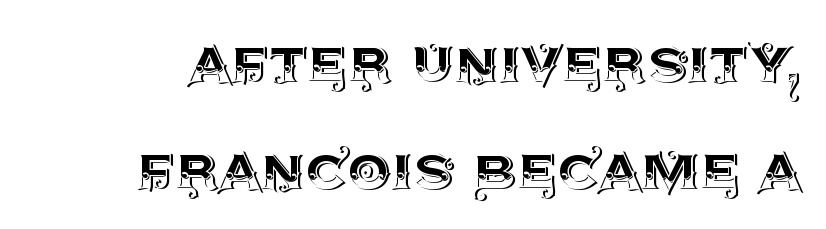
Q: Is the text italic (slanted)? A: No, it is upright.
Q: Is the text underlined? A: No.
Q: Is the spacing between letters normal or unusually wide? A: Normal.
Q: Is the spacing between lines tight, normal or loose? A: Normal.
Q: Width (condensed, normal, or wide)? A: Normal.
Q: x-height? A: Large.
Q: Monospaced? A: No.
